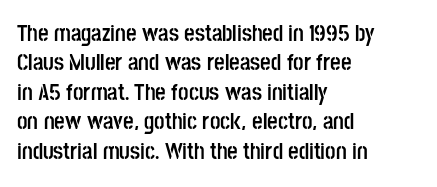
In terms of posture, this sample is upright. Whoever set this chose a conventional vertical rhythm. The space directly below the letters is spotless. A typesetter would call this zero additional tracking.
